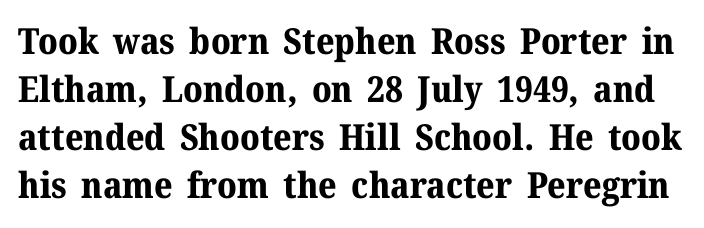
I'd call this a serif setting — the letters wear small feet. Every letter is thick-stroked: bold, no question. Tall strokes in this sample are plumb rather than angled. The rendering keeps characters at their native spacing. Summary of vertical rhythm: regular, with standard interline spacing. Here the designer chose a conventional face with non-uniform glyph widths.
